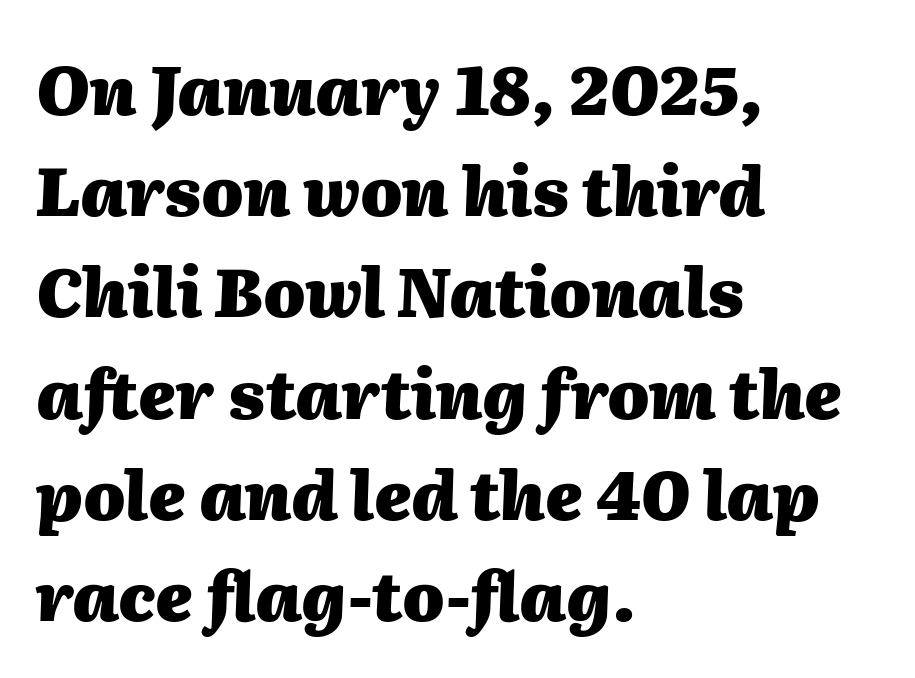
The image shows 67 px heavy type, italic (leaning right); set left-aligned, normal line spacing (1.51x), normal letter spacing, not underlined; medium stroke contrast and a medium x-height.
